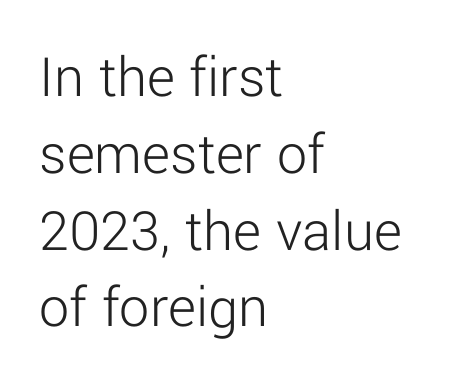
Heft: none added — not bold. Does the lettering tilt? It doesn't — this is upright. A sans-serif font was chosen for this passage. Varying glyph widths throughout — classic text-font behaviour.
